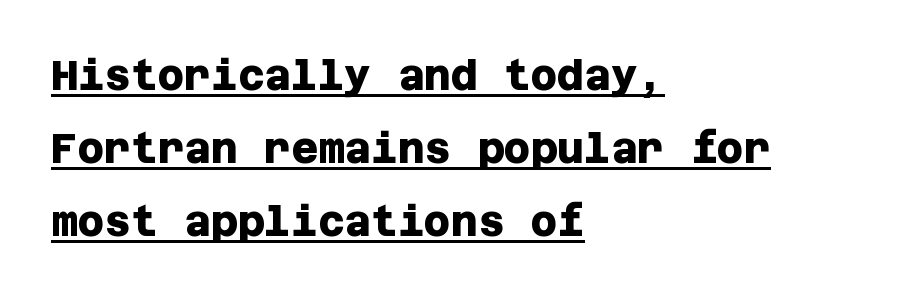
{"serif": "no", "bold": "yes", "weight": "heavy", "width": "normal", "stroke_contrast": "low", "x_height": "large", "underline": "yes", "align": "left", "line_spacing_ratio": 1.78, "letter_spacing": "normal", "letter_spacing_em": 0.0, "glyph_px": 41}
